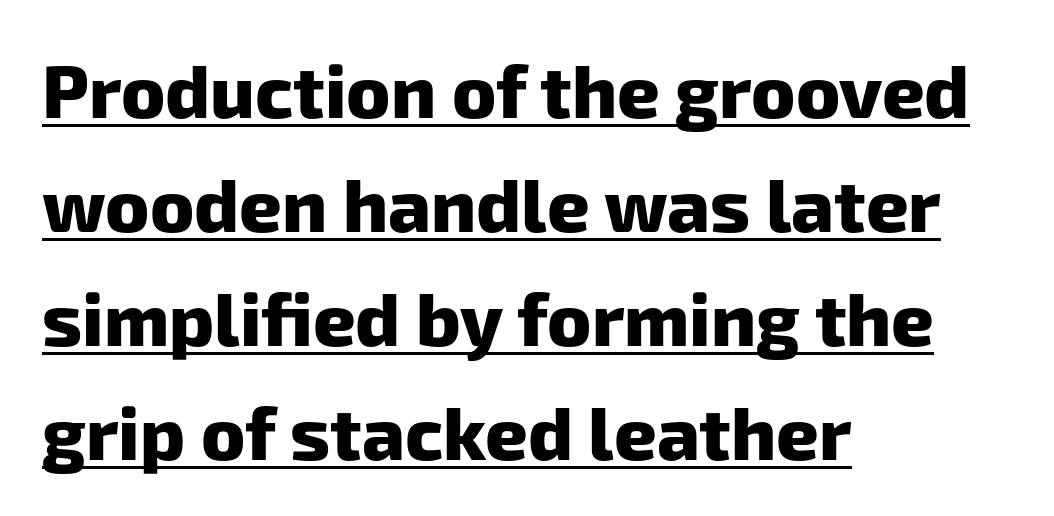
{"serif": "no", "bold": "yes", "weight": "heavy", "width": "normal", "stroke_contrast": "low", "x_height": "medium", "monospaced": "no", "underline": "yes", "align": "left", "line_spacing": "normal", "line_spacing_ratio": 1.54, "letter_spacing": "normal", "letter_spacing_em": 0.0, "glyph_px": 74}
